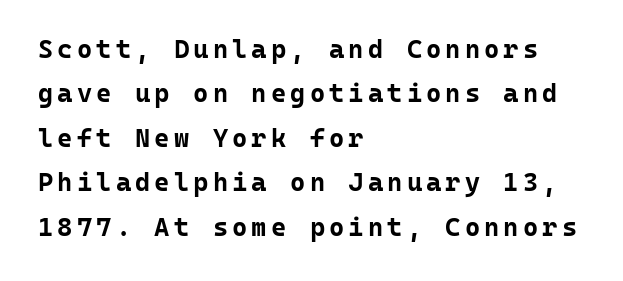
The image shows 26 px bold type, upright; set left-aligned, line spacing 1.71x, not underlined.
